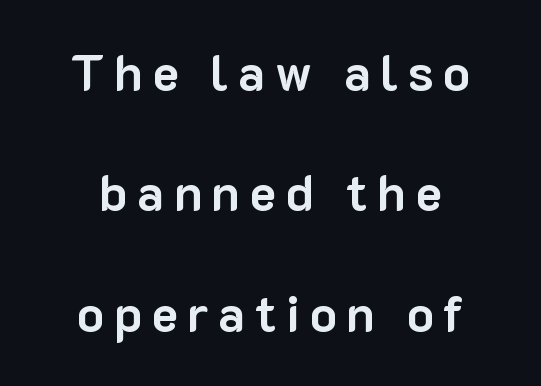
The image shows 50 px bold sans-serif type, upright; set centered, loose line spacing (2.41x), not underlined; low stroke contrast and a medium x-height.
